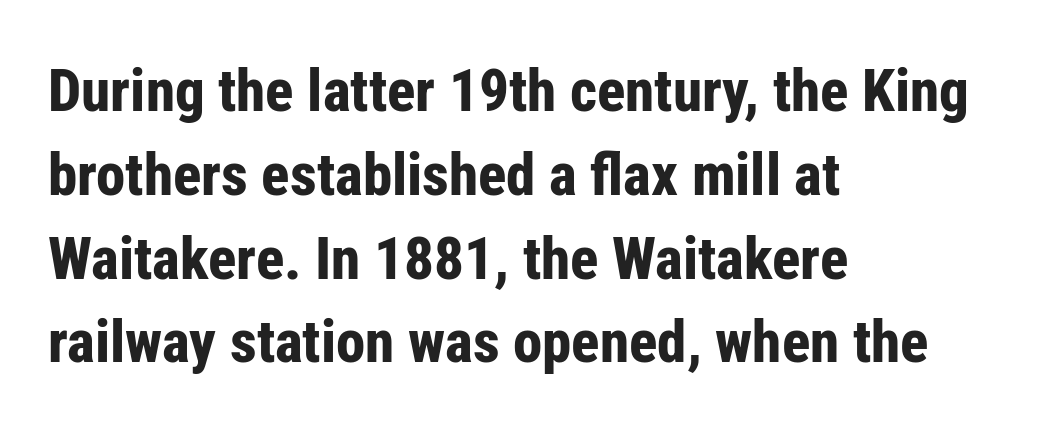
{"serif": "no", "italic": "no", "bold": "yes", "weight": "bold", "width": "condensed", "stroke_contrast": "low", "x_height": "medium", "monospaced": "no", "underline": "no", "align": "left", "line_spacing": "normal", "line_spacing_ratio": 1.42, "letter_spacing": "normal", "letter_spacing_em": 0.0, "glyph_px": 59}
